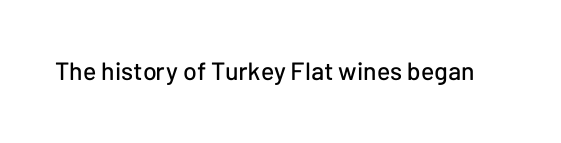
Q: Is the text italic (slanted)? A: No, it is upright.
Q: Is the text underlined? A: No.
Q: Is the spacing between letters normal or unusually wide? A: Normal.
